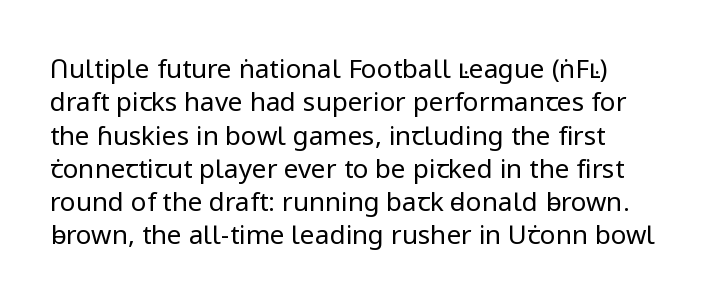
The image shows 26 px text type, upright; set normal line spacing (1.28x), normal letter spacing, not underlined.
